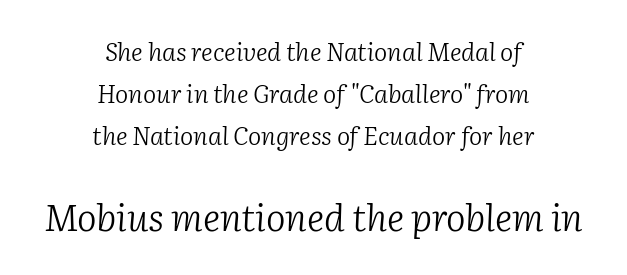
The image shows 37 px light serif type, italic (leaning right); set centered, normal line spacing (1.69x), normal letter spacing, not underlined; the second (bottom) block is 1.48x larger; low stroke contrast and a medium x-height.
